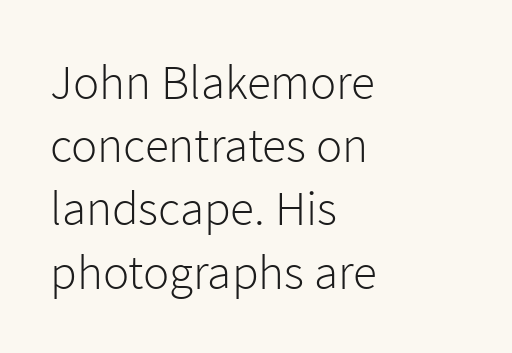
Q: Is the text bold? A: No.
Q: Is the text italic (slanted)? A: No, it is upright.
Q: Is the typeface a serif or a sans-serif typeface? A: Sans-serif.
Q: Is the text underlined? A: No.
Q: How is the paragraph aligned? A: Left-aligned.
Q: Is the spacing between letters normal or unusually wide? A: Normal.
Q: Is the spacing between lines tight, normal or loose? A: Normal.
Q: Width (condensed, normal, or wide)? A: Normal.
Q: Stroke contrast? A: Low.
Q: x-height? A: Medium.
Q: Monospaced? A: No.
